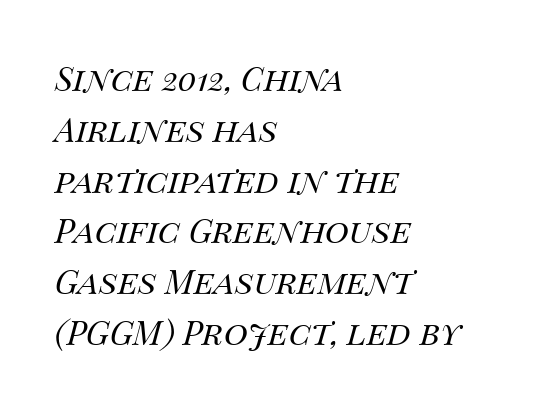
Character widths vary here, with narrow letters taking less room than wide ones. You can tell it's italic because the verticals aren't actually vertical. Casual observation: everything's shoved over to the left. A normal amount of white space separates one row of letters from the next.
